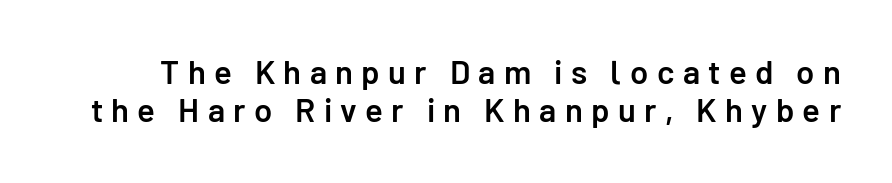
The image shows 33 px semibold sans-serif type, upright; set tight line spacing (1.14x), unusually wide letter spacing (+0.25 em), not underlined; low stroke contrast and a medium x-height.
